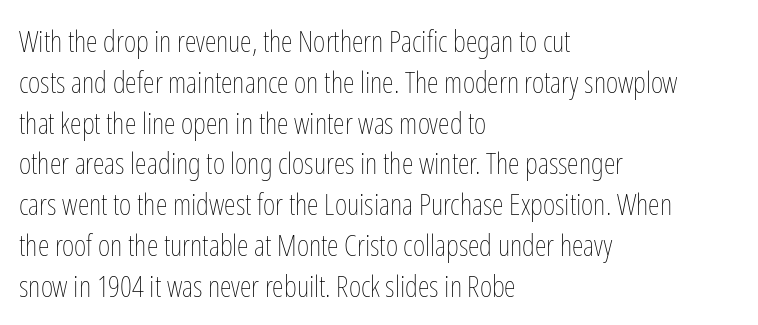
The ragged edge is on the right, which tells us the setting is flush left. Words appear dense and cohesive because spacing is normal. Posture: straight, roman, zero tilt. No heavy texture on the line: the type isn't bold.
